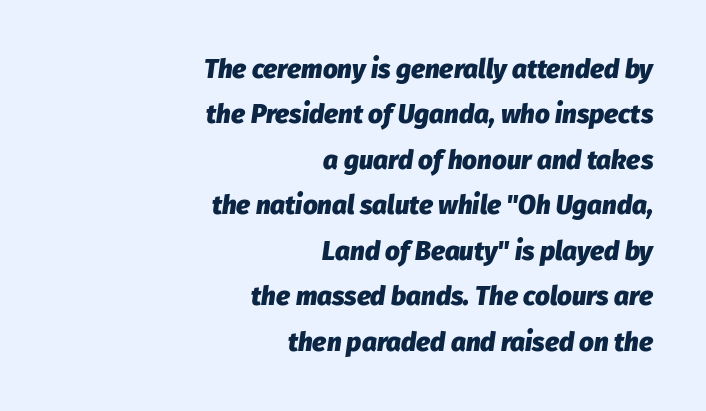
Q: Is the text bold? A: Yes.
Q: Is the text italic (slanted)? A: Yes, it leans right by about 8 degrees.
Q: Is the text underlined? A: No.
Q: How is the paragraph aligned? A: Right-aligned.
Q: Is the spacing between letters normal or unusually wide? A: Normal.
